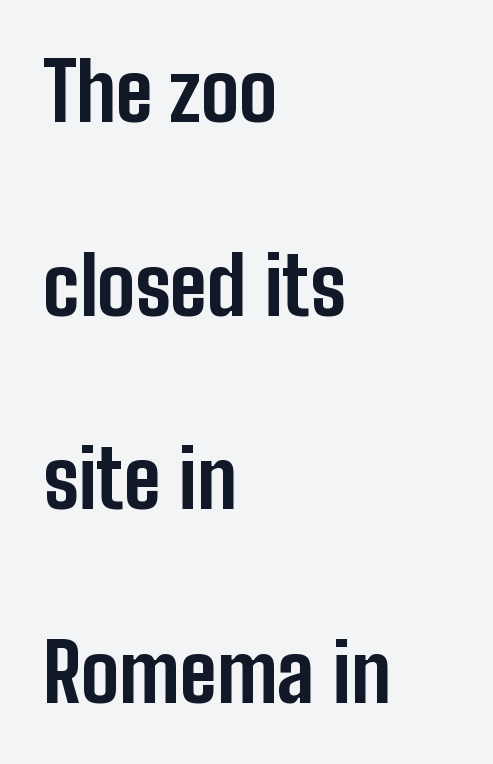
Q: Is the text bold? A: Yes.
Q: Is the text italic (slanted)? A: No, it is upright.
Q: Is the typeface a serif or a sans-serif typeface? A: Sans-serif.
Q: Is the text underlined? A: No.
Q: How is the paragraph aligned? A: Left-aligned.
Q: Is the spacing between letters normal or unusually wide? A: Normal.
Q: Is the spacing between lines tight, normal or loose? A: Loose.
Q: Width (condensed, normal, or wide)? A: Condensed.
Q: Stroke contrast? A: Low.
Q: x-height? A: Medium.
Q: Monospaced? A: No.
